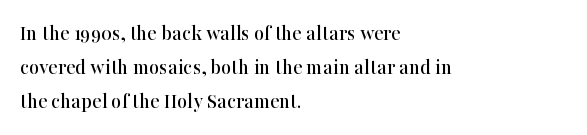
Q: Is the text italic (slanted)? A: No, it is upright.
Q: Is the text underlined? A: No.
Q: How is the paragraph aligned? A: Left-aligned.
Q: Is the spacing between letters normal or unusually wide? A: Normal.
Q: Is the spacing between lines tight, normal or loose? A: Normal.
